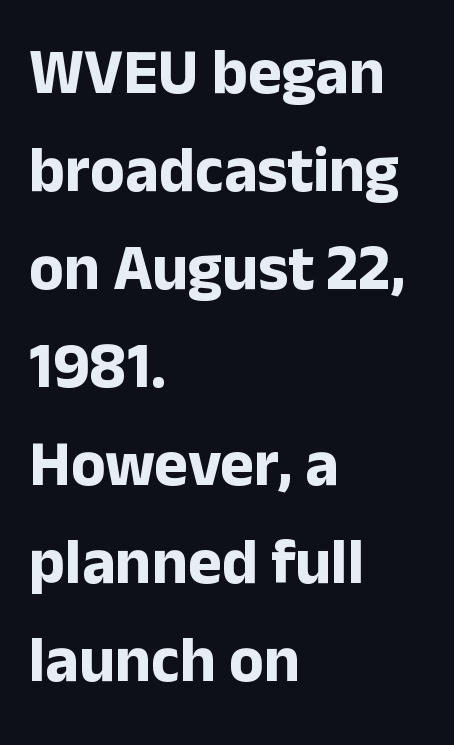
Q: Is the text bold? A: Yes.
Q: Is the text italic (slanted)? A: No, it is upright.
Q: Is the typeface a serif or a sans-serif typeface? A: Sans-serif.
Q: Is the text underlined? A: No.
Q: How is the paragraph aligned? A: Left-aligned.
Q: Is the spacing between letters normal or unusually wide? A: Normal.
Q: Is the spacing between lines tight, normal or loose? A: Normal.
Q: Width (condensed, normal, or wide)? A: Normal.
Q: Stroke contrast? A: Low.
Q: x-height? A: Medium.
Q: Monospaced? A: No.
